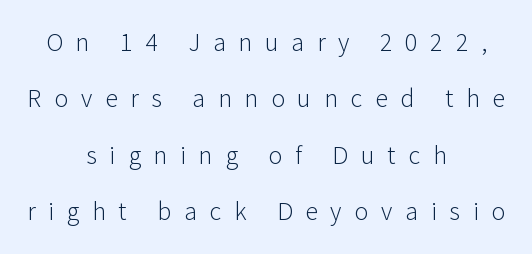
{"italic": "no", "bold": "no", "underline": "no", "align": "center", "line_spacing": "loose", "line_spacing_ratio": 2.17, "letter_spacing": "wide", "letter_spacing_em": 0.49, "glyph_px": 26}
